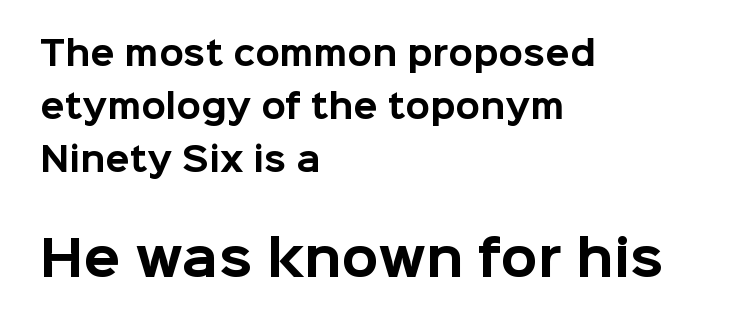
The image shows 48 px bold sans-serif type, upright; set left-aligned, normal line spacing (1.66x), normal letter spacing, not underlined; the second (bottom) block is 1.5x larger; low stroke contrast and a medium x-height.
